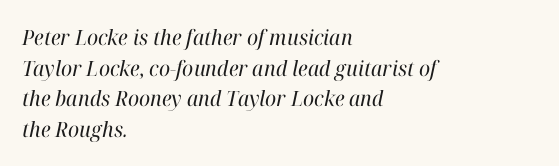
The letters sit at their default tracking, neither squeezed nor spread. All the whitespace from short lines collects on the right. The strokes are not fattened; the text isn't bold. Descender tails drop into unmarked territory. Compared with typical paragraphs, the rows here are spaced about the same. The whole block is typeset with a tilt.
